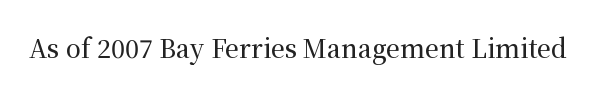
{"italic": "no", "underline": "no", "letter_spacing": "normal", "letter_spacing_em": 0.0, "glyph_px": 25}
